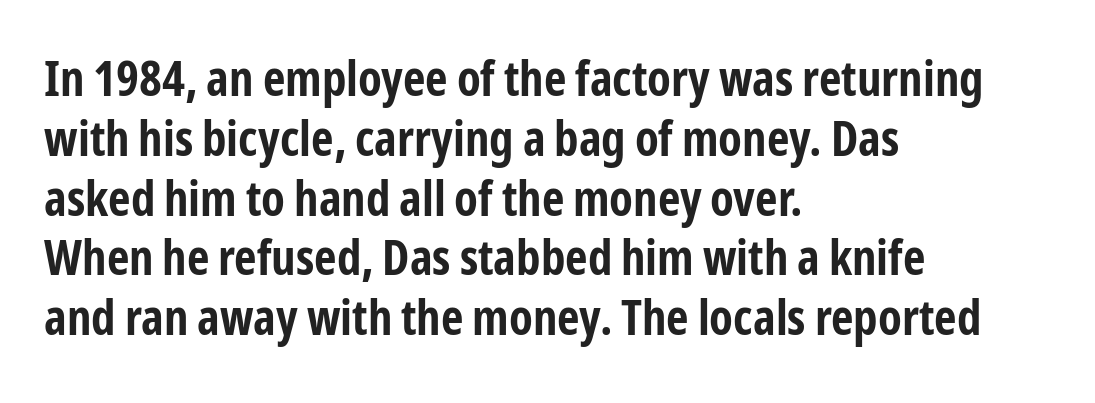
Beneath every word, the page is bare. The line texture is even and compact thanks to regular tracking. A student would call this left alignment; a typographer would say flush left, rag right. These lines are rendered in a variable-pitch font.
